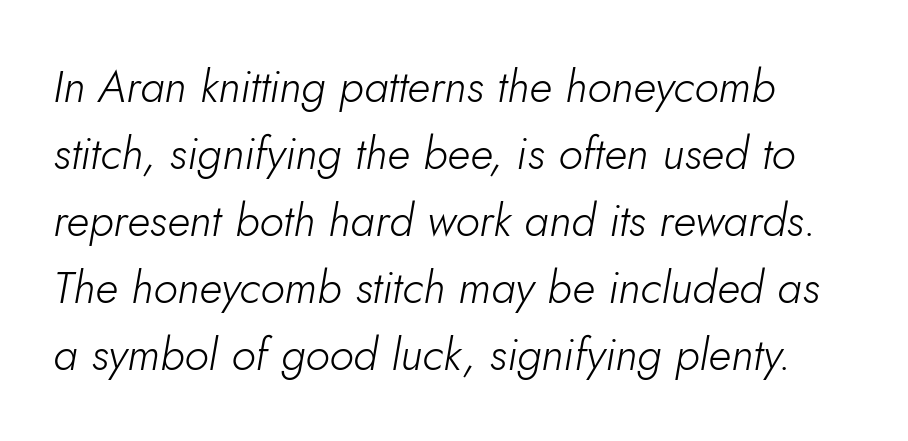
Q: Is the text bold? A: No.
Q: Is the text italic (slanted)? A: Yes, it leans right by about 10 degrees.
Q: Is the text underlined? A: No.
Q: Is the spacing between letters normal or unusually wide? A: Normal.
Q: Is the spacing between lines tight, normal or loose? A: Normal.
Q: Width (condensed, normal, or wide)? A: Normal.
Q: Stroke contrast? A: Low.
Q: x-height? A: Small.
Q: Monospaced? A: No.
